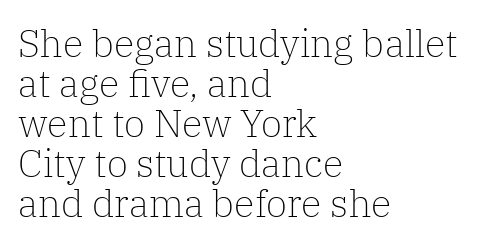
Small tapered or slab feet sit at the stroke ends, so this counts as serif. Quick note: underline off. Line spacing here is tight. All the whitespace from short lines collects on the right. Posture: vertical.
